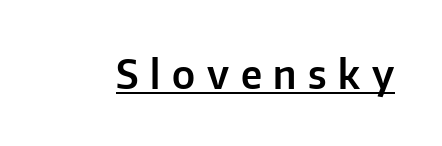
Display-style spreading of the glyphs; the letterfit is very open. Quick note: underline on. Think of a printed novel: that variable character pitch is what you see here. Unlike italic type, these characters show no tilt at all. Grotesque or geometric, the face here clearly has no serifs.
